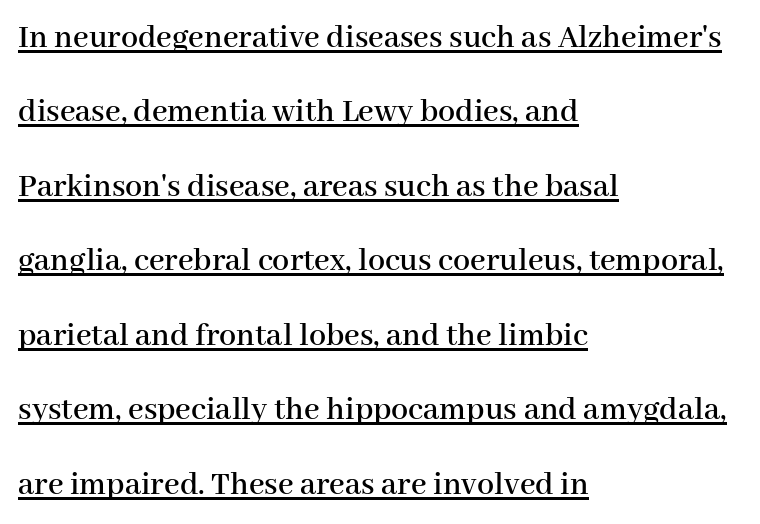
The image shows 34 px serif type, upright; set left-aligned, loose line spacing (2.19x), normal letter spacing, underlined; high stroke contrast and a medium x-height.
